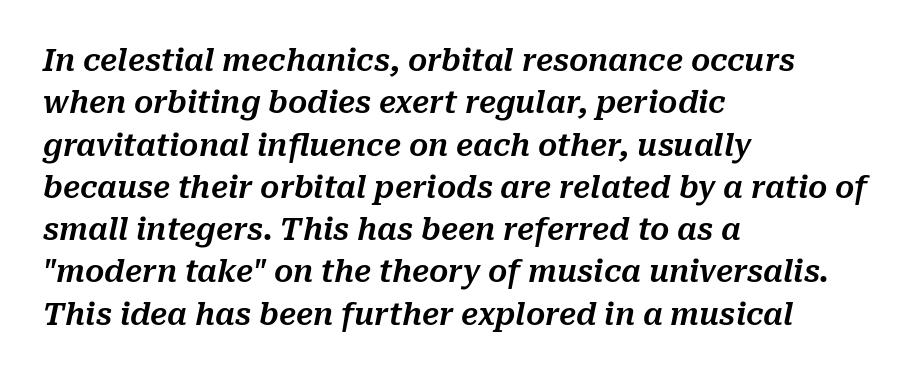
{"italic": "yes", "lean": "right", "slant_degrees": 10, "width": "normal", "stroke_contrast": "medium", "x_height": "medium", "monospaced": "no", "underline": "no", "align": "left", "line_spacing": "normal", "line_spacing_ratio": 1.41, "letter_spacing": "normal", "letter_spacing_em": 0.0, "glyph_px": 30}
